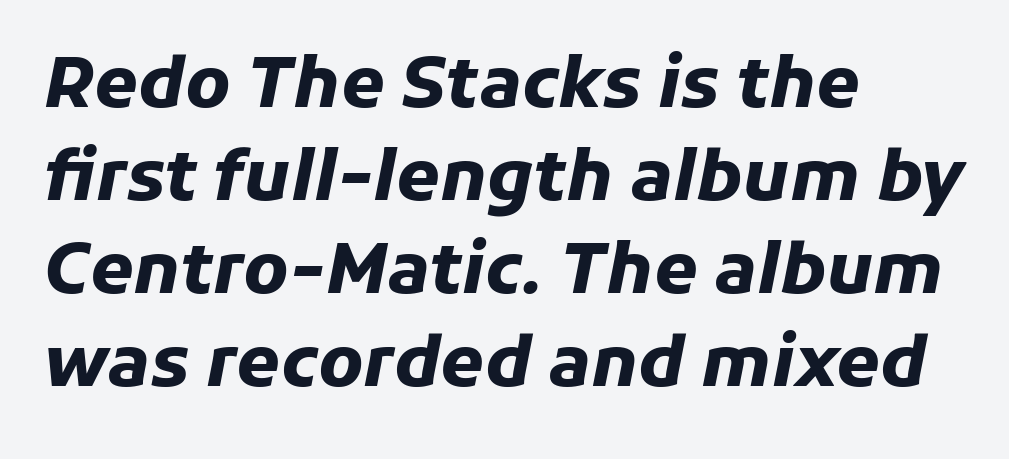
{"italic": "yes", "lean": "right", "slant_degrees": 11, "bold": "yes", "weight": "heavy", "width": "normal", "stroke_contrast": "low", "x_height": "medium", "monospaced": "no", "underline": "no", "align": "left", "line_spacing": "normal", "line_spacing_ratio": 1.33, "letter_spacing": "normal", "letter_spacing_em": 0.0, "glyph_px": 70}
